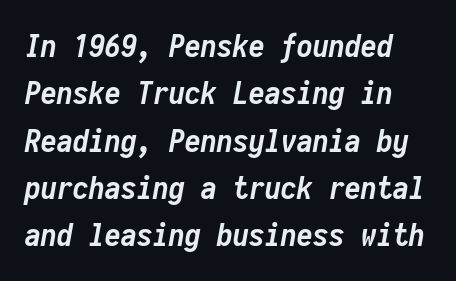
Q: Is the text bold? A: Yes.
Q: Is the text italic (slanted)? A: Yes, it leans right by about 10 degrees.
Q: Is the text underlined? A: No.
Q: Is the spacing between letters normal or unusually wide? A: Normal.
Q: Is the spacing between lines tight, normal or loose? A: Normal.
Q: Width (condensed, normal, or wide)? A: Condensed.
Q: Stroke contrast? A: Low.
Q: x-height? A: Medium.
Q: Monospaced? A: Yes.
